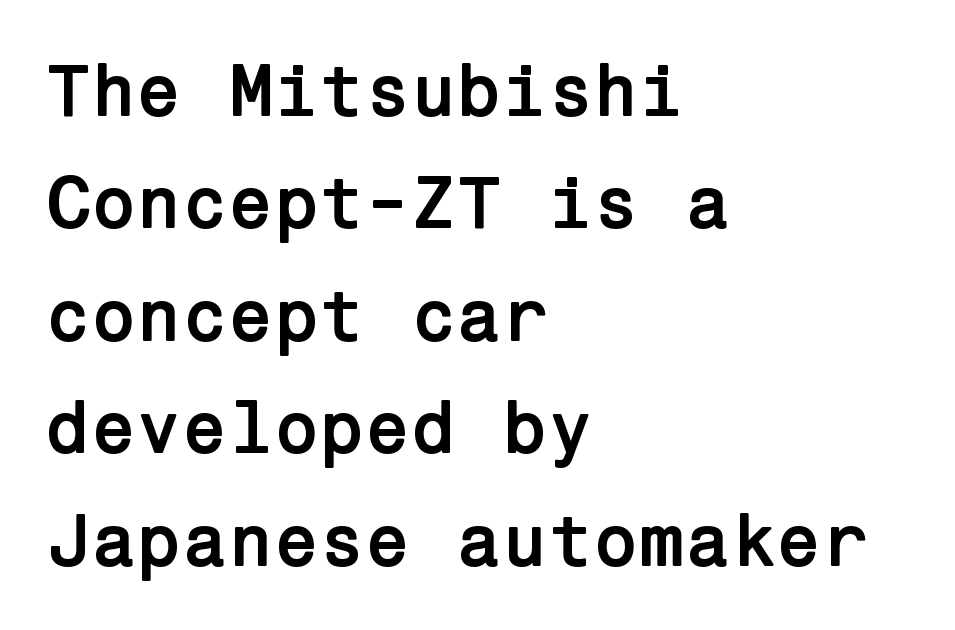
Q: Is the text bold? A: Yes.
Q: Is the text italic (slanted)? A: No, it is upright.
Q: Is the typeface a serif or a sans-serif typeface? A: Sans-serif.
Q: Is the text underlined? A: No.
Q: How is the paragraph aligned? A: Left-aligned.
Q: Is the spacing between letters normal or unusually wide? A: Normal.
Q: Is the spacing between lines tight, normal or loose? A: Normal.
Q: Width (condensed, normal, or wide)? A: Normal.
Q: Stroke contrast? A: Low.
Q: x-height? A: Medium.
